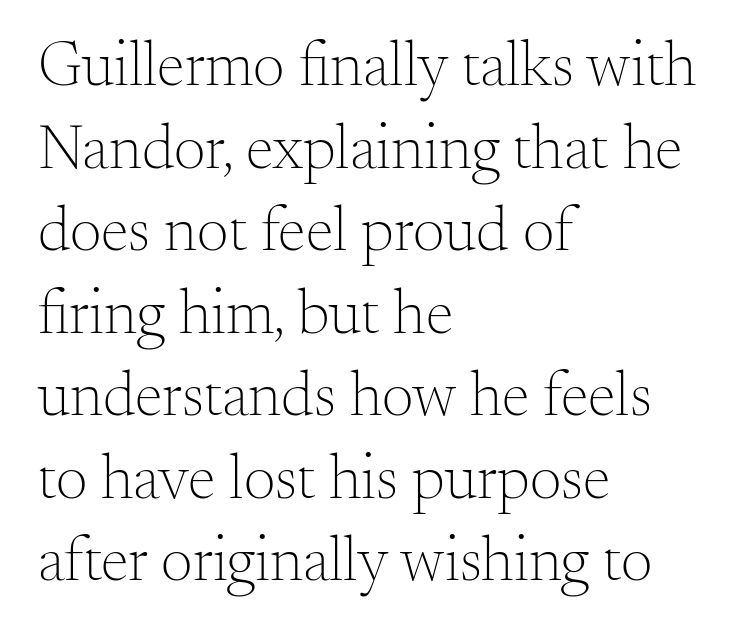
Characters follow at the spacing the type designer built in. Students, observe: this is what conventionally led text looks like. Stem width sits at or under what a default text font uses. Upright lettering throughout.
